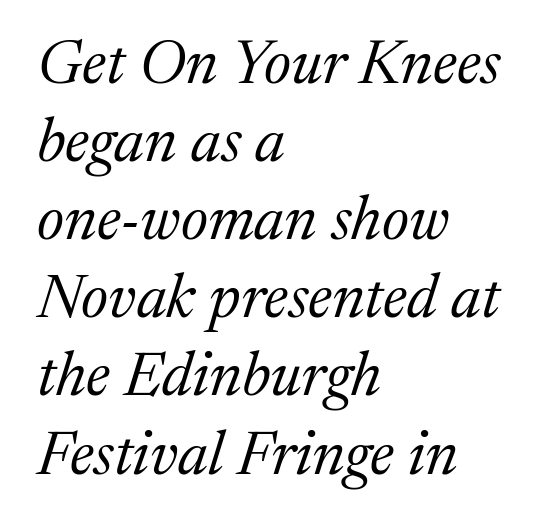
Q: Is the text bold? A: No.
Q: Is the text italic (slanted)? A: Yes, it leans right by about 17 degrees.
Q: Is the typeface a serif or a sans-serif typeface? A: Serif.
Q: Is the text underlined? A: No.
Q: How is the paragraph aligned? A: Left-aligned.
Q: Is the spacing between letters normal or unusually wide? A: Normal.
Q: Is the spacing between lines tight, normal or loose? A: Normal.
Q: Width (condensed, normal, or wide)? A: Normal.
Q: Stroke contrast? A: Medium.
Q: x-height? A: Medium.
Q: Monospaced? A: No.
